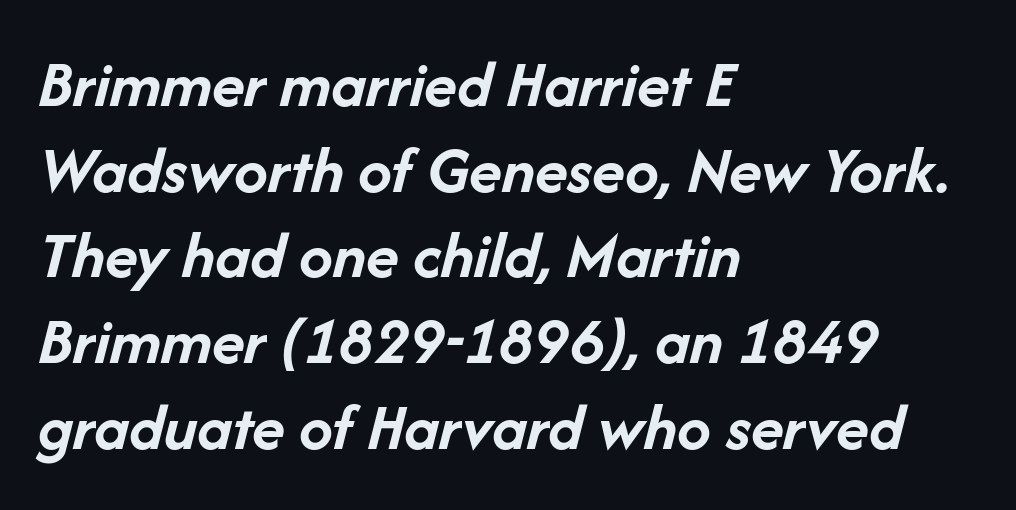
{"italic": "yes", "lean": "right", "slant_degrees": 14, "bold": "yes", "weight": "semibold", "width": "normal", "stroke_contrast": "low", "x_height": "medium", "monospaced": "no", "underline": "no", "align": "left", "line_spacing": "normal", "line_spacing_ratio": 1.26, "letter_spacing": "normal", "letter_spacing_em": 0.0, "glyph_px": 68}
